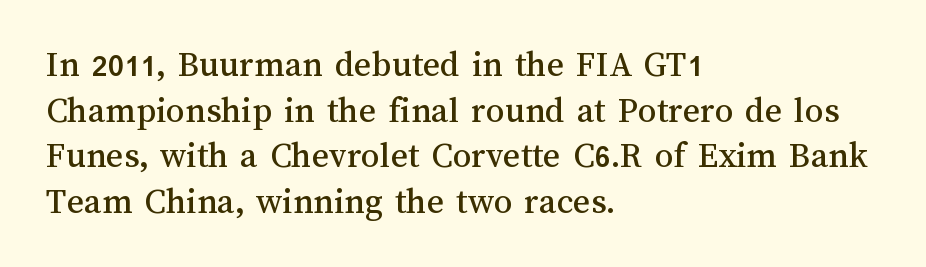
The image shows 37 px text type, upright; set left-aligned, line spacing 1.23x, normal letter spacing, not underlined; medium stroke contrast and a medium x-height.
